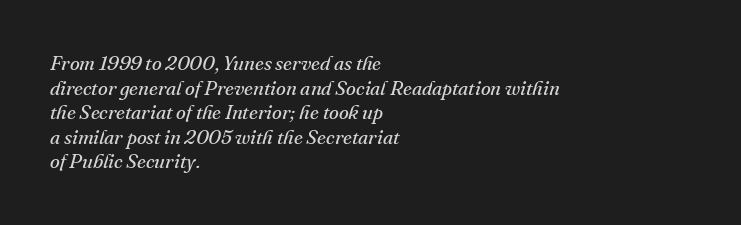
The image shows 20 px text type, italic (leaning right); set left-aligned, line spacing 1.23x, normal letter spacing, not underlined.
